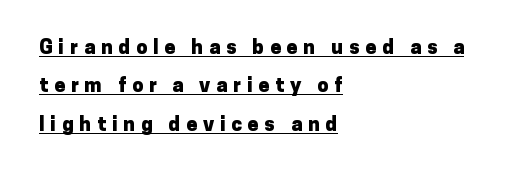
{"italic": "no", "bold": "yes", "underline": "yes", "align": "left", "line_spacing": "loose", "line_spacing_ratio": 1.92, "letter_spacing": "wide", "letter_spacing_em": 0.29, "glyph_px": 20}
